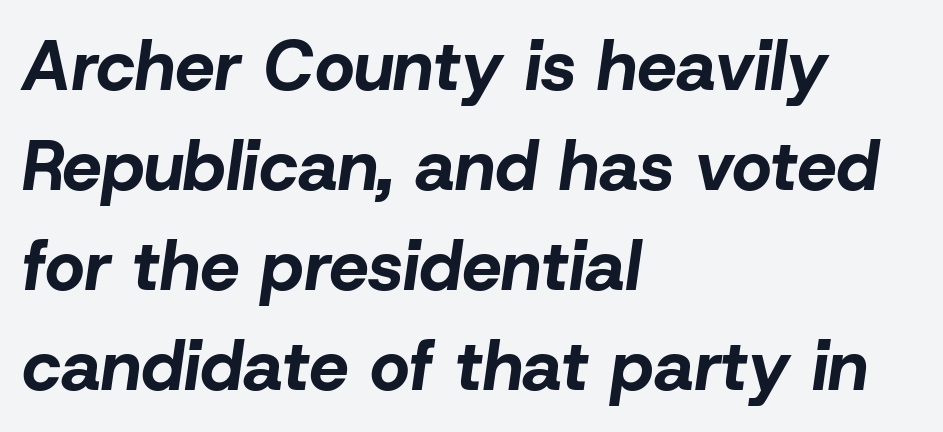
Underline: absent. Notice how the stems are inclined rather than vertical — that's the hallmark of italics. Regarding leading, the lines here are spaced in the standard way. Tracking here is standard; glyphs follow each other at the usual distance. A dark, heavy texture on the line: the type is bold. You could not count columns in this text — the font is proportionally spaced.
